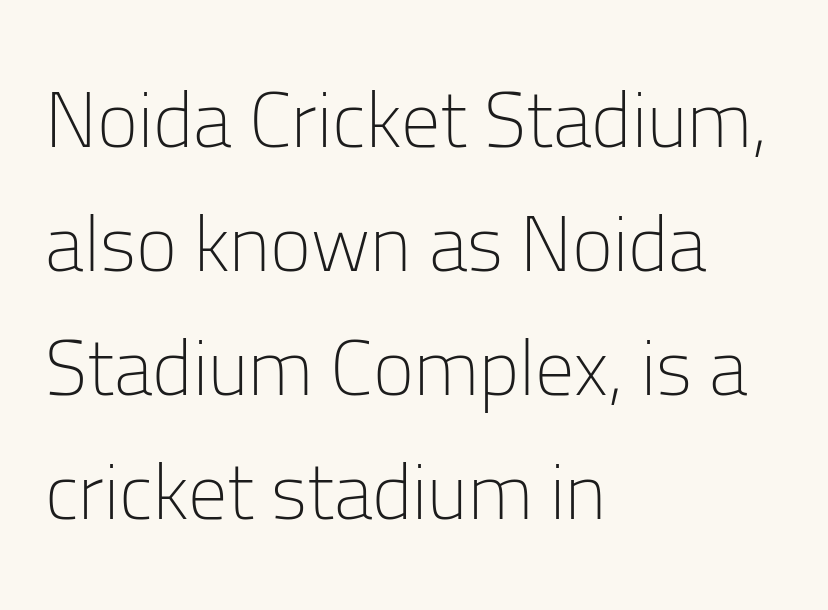
{"serif": "no", "italic": "no", "bold": "no", "weight": "light", "width": "normal", "stroke_contrast": "low", "x_height": "medium", "monospaced": "no", "underline": "no", "align": "left", "line_spacing": "normal", "line_spacing_ratio": 1.59, "letter_spacing": "normal", "letter_spacing_em": 0.0, "glyph_px": 78}
